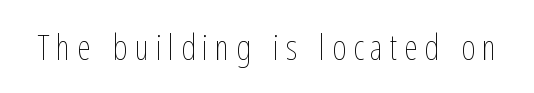
Q: Is the text bold? A: No.
Q: Is the text italic (slanted)? A: No, it is upright.
Q: Is the text underlined? A: No.
Q: Width (condensed, normal, or wide)? A: Condensed.
Q: Stroke contrast? A: Low.
Q: x-height? A: Medium.
Q: Monospaced? A: No.
